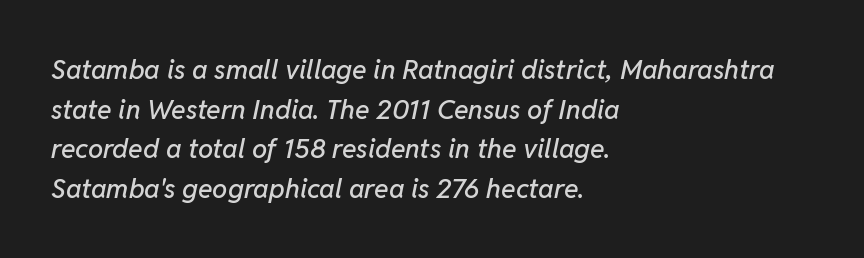
The image shows 27 px text type, italic (leaning right); set left-aligned, normal line spacing (1.47x), normal letter spacing, not underlined.
